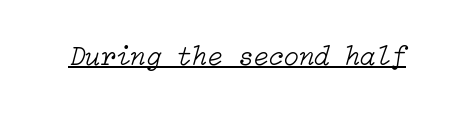
The image shows 28 px light type, italic (leaning right); set normal letter spacing, underlined; low stroke contrast and a medium x-height.
